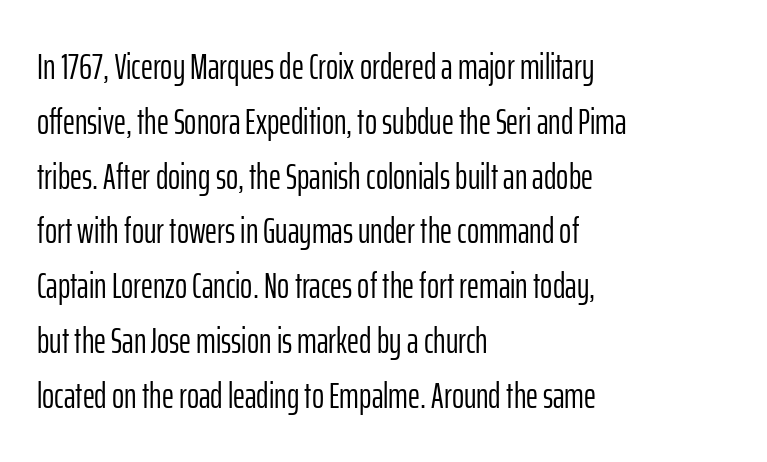
{"serif": "no", "italic": "no", "bold": "no", "weight": "light", "width": "condensed", "stroke_contrast": "low", "x_height": "medium", "monospaced": "no", "underline": "no", "align": "left", "line_spacing": "normal", "line_spacing_ratio": 1.48, "letter_spacing": "normal", "letter_spacing_em": 0.0, "glyph_px": 37}
